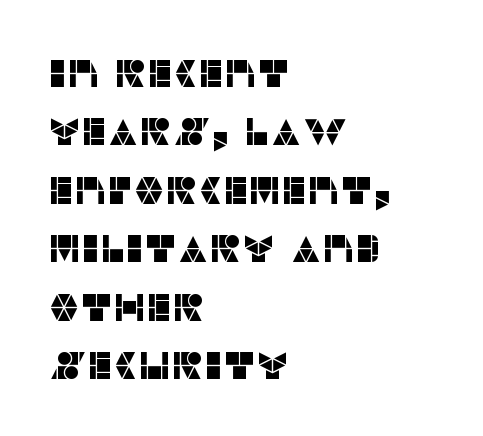
{"serif": "no", "italic": "no", "width": "normal", "stroke_contrast": "low", "x_height": "large", "monospaced": "no", "underline": "no", "align": "left", "line_spacing": "normal", "line_spacing_ratio": 1.5, "letter_spacing": "normal", "letter_spacing_em": 0.0, "glyph_px": 39}
